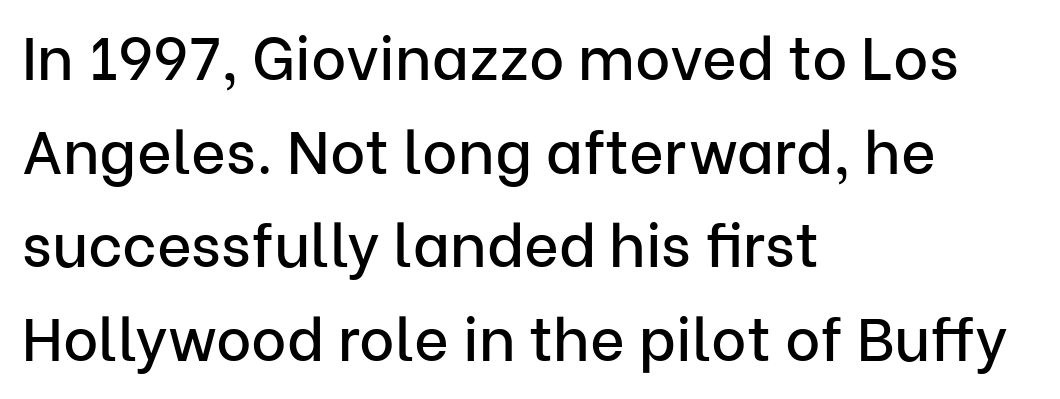
The image shows 60 px sans-serif type, upright; set left-aligned, normal line spacing (1.56x), normal letter spacing, not underlined; low stroke contrast and a medium x-height.
